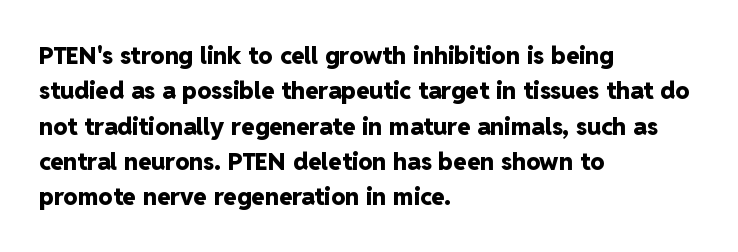
The image shows 24 px bold type, upright; set left-aligned, normal line spacing (1.47x), normal letter spacing, not underlined.
